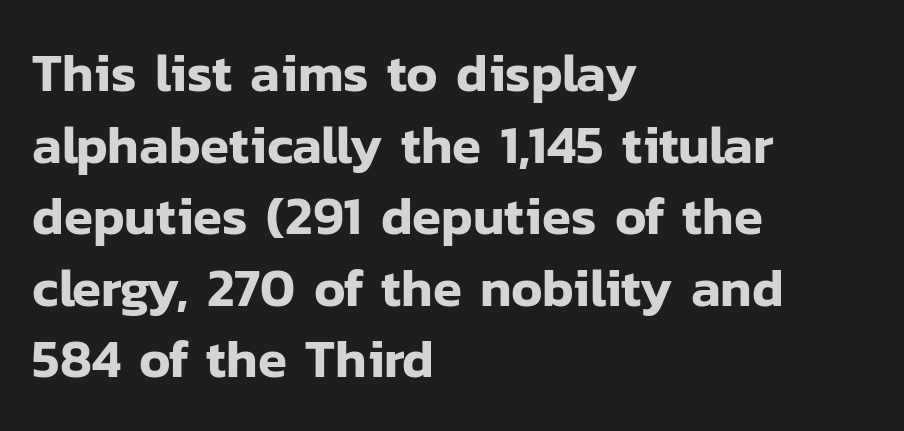
The image shows 53 px sans-serif type, upright; set left-aligned, normal line spacing (1.35x), normal letter spacing, not underlined; low stroke contrast and a medium x-height.
